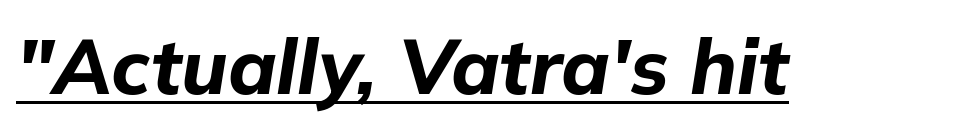
{"italic": "yes", "lean": "right", "slant_degrees": 9, "bold": "yes", "weight": "bold", "width": "normal", "stroke_contrast": "low", "x_height": "medium", "monospaced": "no", "underline": "yes", "letter_spacing": "normal", "letter_spacing_em": 0.0, "glyph_px": 77}
